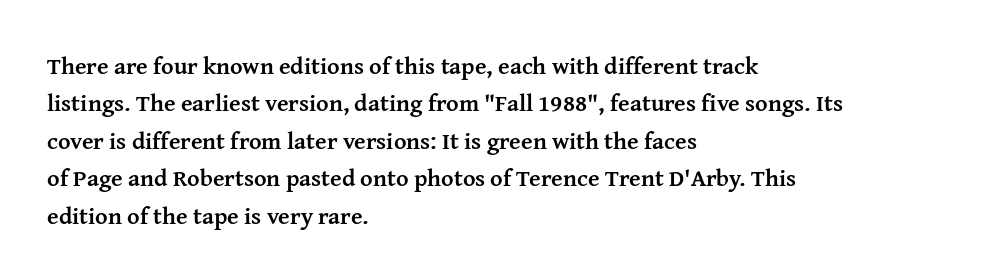
The image shows 24 px bold type, upright; set left-aligned, normal line spacing (1.56x), normal letter spacing, not underlined.
